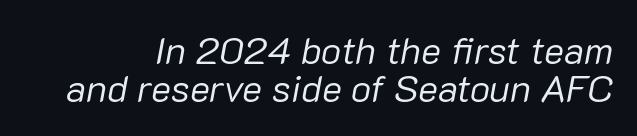
You could not count columns in this text — the font is proportionally spaced. The type is set solid horizontally, with unmodified tracking. Students, observe: this is what under-led, compact text looks like. These glyphs show unthickened strokes, regular width or finer. The rendering applies a slant to the glyphs. The specimen omits any rule beneath the text block's lines.
